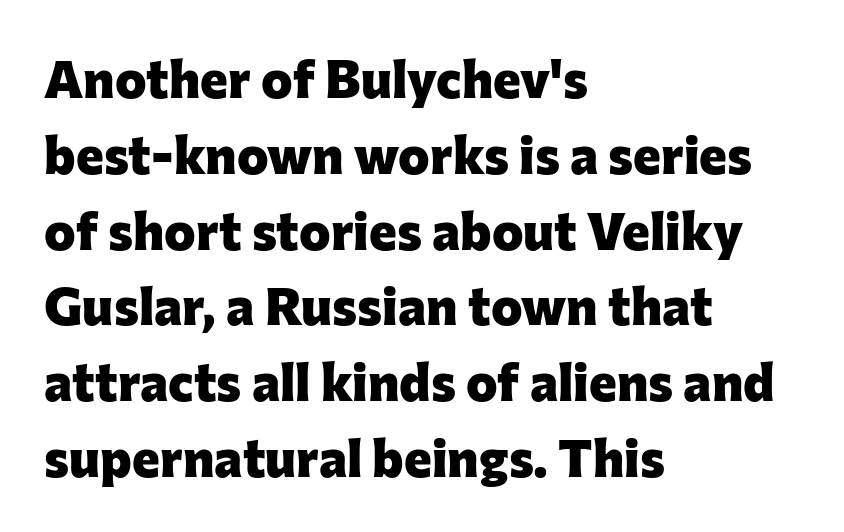
{"serif": "no", "italic": "no", "bold": "yes", "weight": "heavy", "width": "normal", "stroke_contrast": "low", "x_height": "medium", "monospaced": "no", "underline": "no", "align": "left", "line_spacing": "normal", "line_spacing_ratio": 1.43, "letter_spacing": "normal", "letter_spacing_em": 0.0, "glyph_px": 53}
